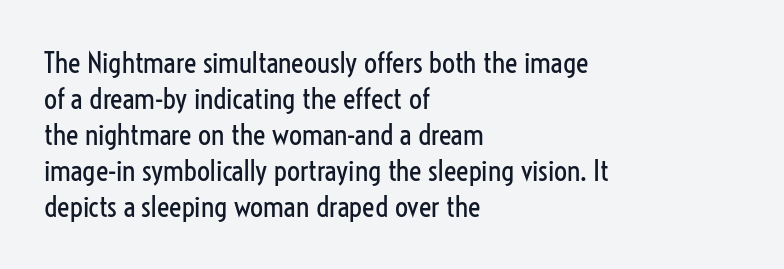
{"serif": "no", "italic": "no", "bold": "no", "weight": "regular", "width": "condensed", "stroke_contrast": "low", "x_height": "medium", "monospaced": "no", "underline": "no", "align": "left", "line_spacing_ratio": 1.24, "letter_spacing": "normal", "letter_spacing_em": 0.0, "glyph_px": 29}
